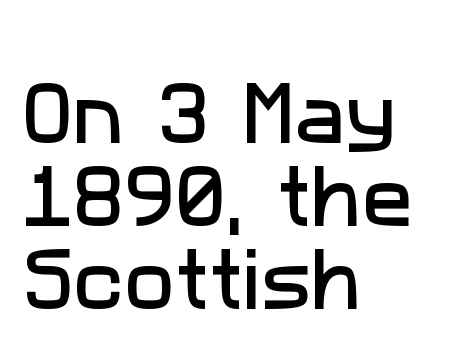
The image shows 68 px sans-serif type; set left-aligned, line spacing 1.22x, normal letter spacing, not underlined; low stroke contrast and a medium x-height.
